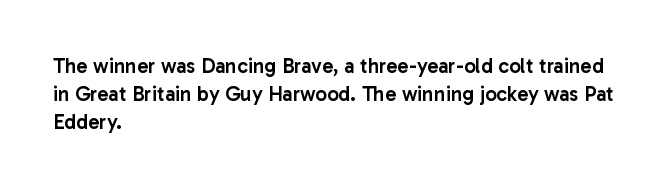
This is moderately heavy type, rendered in semibold. The baseline area is clear. The horizontal fit of the characters is conventional and even. Layout note: lines flush left.
